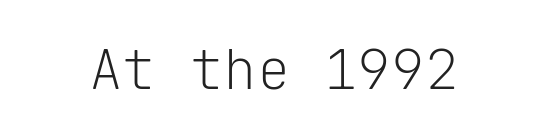
The image shows 56 px light sans-serif type, upright, monospaced; set normal letter spacing, not underlined; low stroke contrast and a medium x-height.
